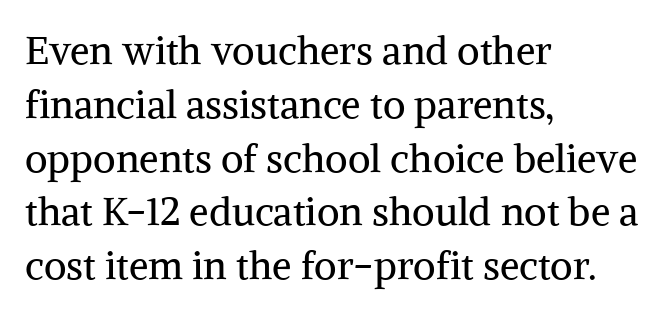
The image shows 39 px regular-weight serif type, upright; set left-aligned, normal line spacing (1.38x), normal letter spacing, not underlined; medium stroke contrast and a medium x-height.
